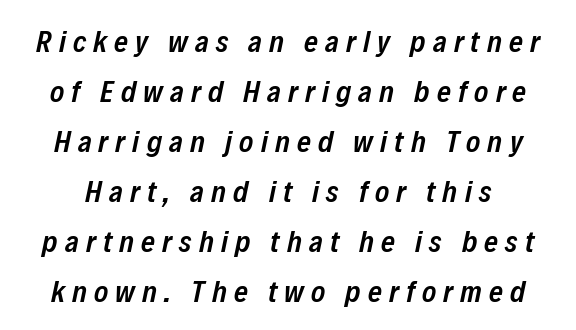
The image shows 30 px semibold, condensed type, italic (leaning right); set normal line spacing (1.67x), unusually wide letter spacing (+0.24 em), not underlined; low stroke contrast and a medium x-height.
